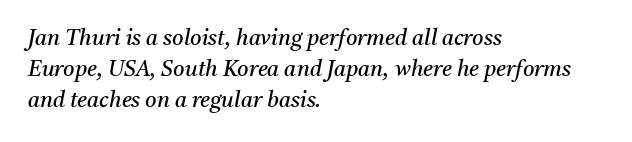
Q: Is the text bold? A: No.
Q: Is the text italic (slanted)? A: Yes, it leans right by about 11 degrees.
Q: Is the text underlined? A: No.
Q: How is the paragraph aligned? A: Left-aligned.
Q: Is the spacing between letters normal or unusually wide? A: Normal.
Q: Is the spacing between lines tight, normal or loose? A: Normal.
